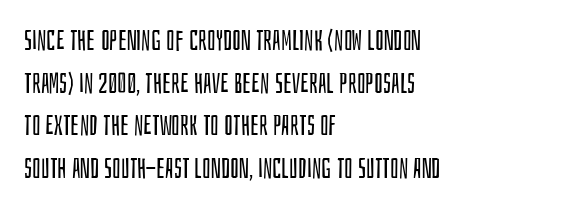
Q: Is the text bold? A: No.
Q: Is the text italic (slanted)? A: No, it is upright.
Q: Is the typeface a serif or a sans-serif typeface? A: Sans-serif.
Q: Is the text underlined? A: No.
Q: How is the paragraph aligned? A: Left-aligned.
Q: Is the spacing between letters normal or unusually wide? A: Normal.
Q: Is the spacing between lines tight, normal or loose? A: Normal.
Q: Width (condensed, normal, or wide)? A: Condensed.
Q: Stroke contrast? A: Low.
Q: x-height? A: Large.
Q: Monospaced? A: No.
